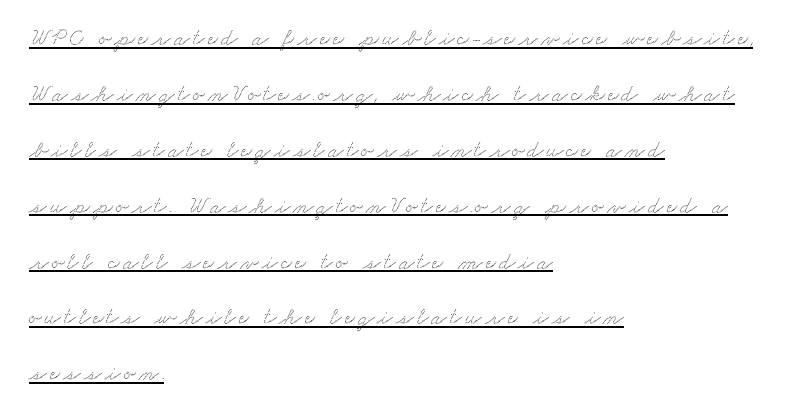
Q: Is the text underlined? A: Yes.
Q: How is the paragraph aligned? A: Left-aligned.
Q: Is the spacing between lines tight, normal or loose? A: Loose.
